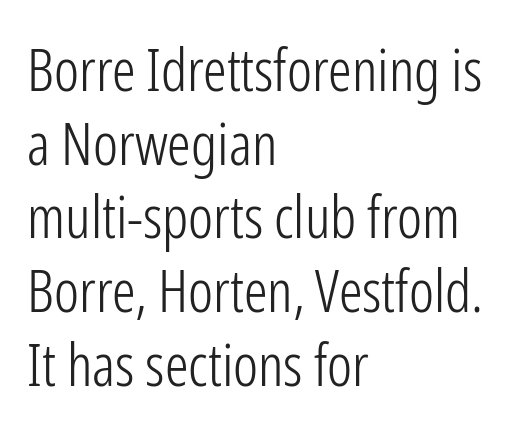
The image shows 59 px light, condensed sans-serif type, upright; set left-aligned, normal line spacing (1.25x), normal letter spacing, not underlined; low stroke contrast and a medium x-height.
